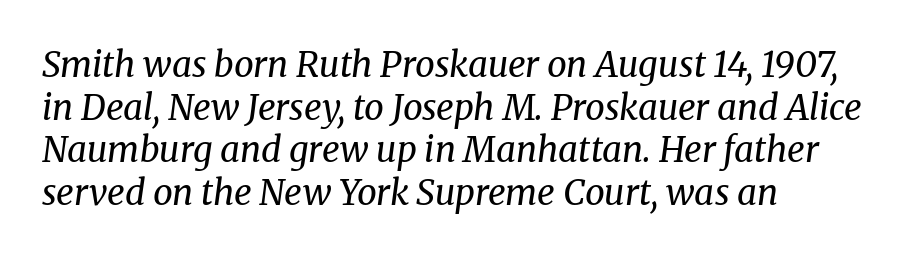
Q: Is the text bold? A: No.
Q: Is the text italic (slanted)? A: Yes, it leans right by about 8 degrees.
Q: Is the typeface a serif or a sans-serif typeface? A: Serif.
Q: Is the text underlined? A: No.
Q: How is the paragraph aligned? A: Left-aligned.
Q: Is the spacing between letters normal or unusually wide? A: Normal.
Q: Width (condensed, normal, or wide)? A: Normal.
Q: Stroke contrast? A: Medium.
Q: x-height? A: Medium.
Q: Monospaced? A: No.
